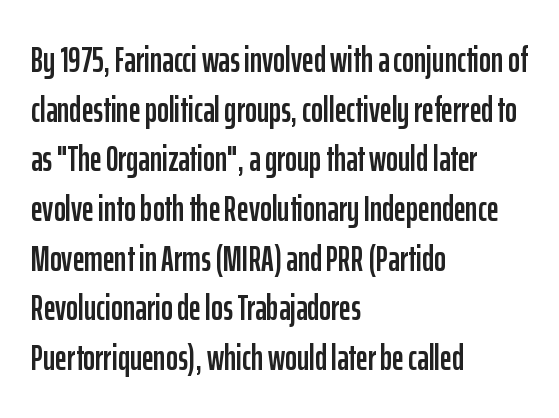
{"serif": "no", "italic": "no", "width": "condensed", "stroke_contrast": "low", "x_height": "medium", "monospaced": "no", "underline": "no", "align": "left", "line_spacing": "normal", "line_spacing_ratio": 1.38, "letter_spacing": "normal", "letter_spacing_em": 0.0, "glyph_px": 36}
